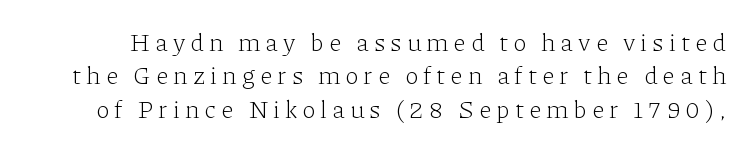
{"italic": "no", "bold": "no", "underline": "no", "line_spacing": "normal", "line_spacing_ratio": 1.34, "letter_spacing": "wide", "letter_spacing_em": 0.2, "glyph_px": 25}
